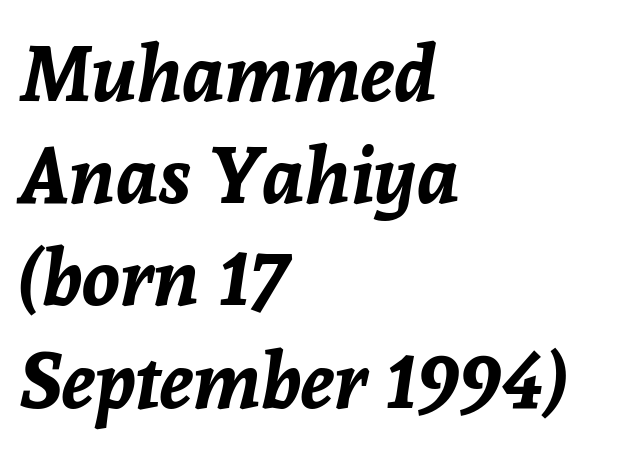
{"italic": "yes", "lean": "right", "slant_degrees": 8, "bold": "yes", "weight": "bold", "width": "normal", "stroke_contrast": "low", "x_height": "medium", "monospaced": "no", "underline": "no", "align": "left", "line_spacing": "normal", "line_spacing_ratio": 1.31, "letter_spacing": "normal", "letter_spacing_em": 0.0, "glyph_px": 78}
